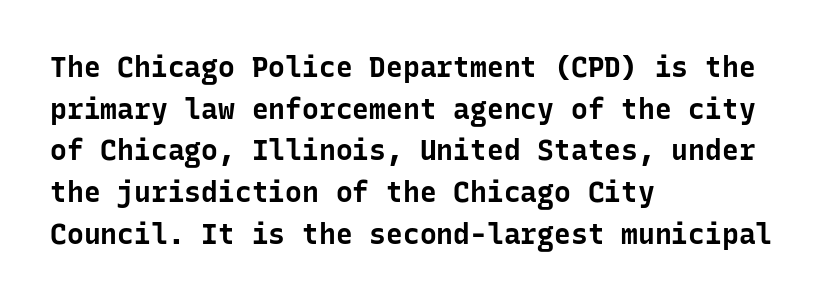
Q: Is the text bold? A: Yes.
Q: Is the text italic (slanted)? A: No, it is upright.
Q: Is the typeface a serif or a sans-serif typeface? A: Sans-serif.
Q: Is the text underlined? A: No.
Q: How is the paragraph aligned? A: Left-aligned.
Q: Is the spacing between letters normal or unusually wide? A: Normal.
Q: Is the spacing between lines tight, normal or loose? A: Normal.
Q: Width (condensed, normal, or wide)? A: Normal.
Q: Stroke contrast? A: Low.
Q: x-height? A: Medium.
Q: Monospaced? A: Yes.
